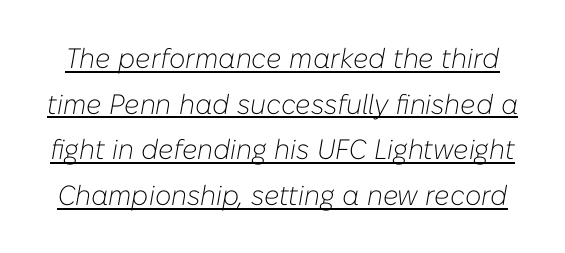
The image shows 28 px light type, italic (leaning right); set normal line spacing (1.63x), normal letter spacing, underlined; low stroke contrast and a medium x-height.
